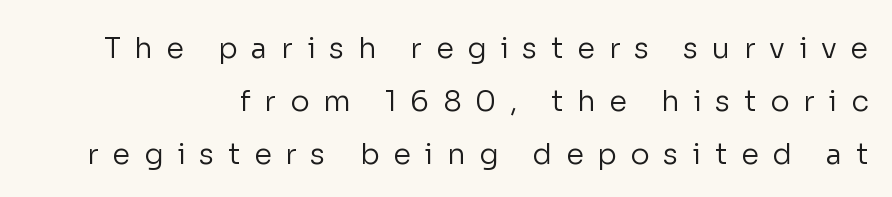
Q: Is the text bold? A: No.
Q: Is the text italic (slanted)? A: No, it is upright.
Q: Is the typeface a serif or a sans-serif typeface? A: Sans-serif.
Q: Is the text underlined? A: No.
Q: How is the paragraph aligned? A: Right-aligned.
Q: Is the spacing between letters normal or unusually wide? A: Unusually wide.
Q: Width (condensed, normal, or wide)? A: Normal.
Q: Stroke contrast? A: Low.
Q: x-height? A: Medium.
Q: Monospaced? A: No.
